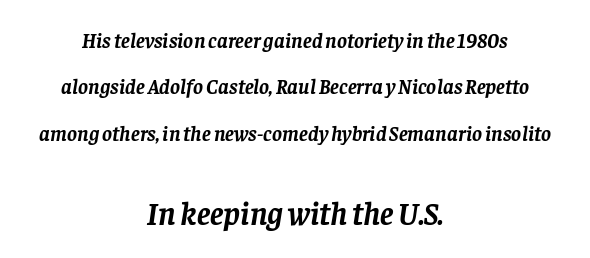
{"serif": "yes", "italic": "yes", "lean": "right", "slant_degrees": 8, "bold": "yes", "weight": "semibold", "width": "normal", "stroke_contrast": "low", "x_height": "large", "monospaced": "no", "underline": "no", "align": "center", "line_spacing": "loose", "line_spacing_ratio": 2.21, "letter_spacing": "normal", "letter_spacing_em": 0.0, "larger_block": "second", "size_ratio": 1.52, "glyph_px": 32}
